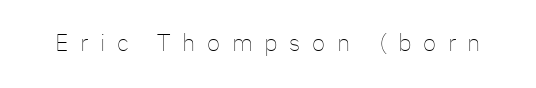
Words float on clear page, feet unadorned. The line texture is sparse and dotted thanks to wide tracking. Stems here are at most as thick as an everyday book face. Upright lettering throughout.
